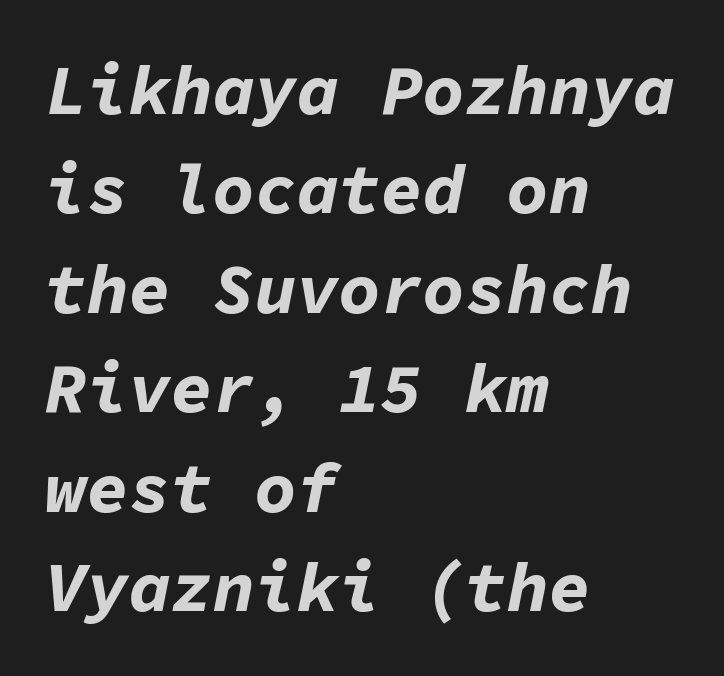
Q: Is the text bold? A: Yes.
Q: Is the text italic (slanted)? A: Yes, it leans right by about 11 degrees.
Q: Is the text underlined? A: No.
Q: How is the paragraph aligned? A: Left-aligned.
Q: Is the spacing between letters normal or unusually wide? A: Normal.
Q: Is the spacing between lines tight, normal or loose? A: Normal.
Q: Width (condensed, normal, or wide)? A: Normal.
Q: Stroke contrast? A: Low.
Q: x-height? A: Medium.
Q: Monospaced? A: Yes.
